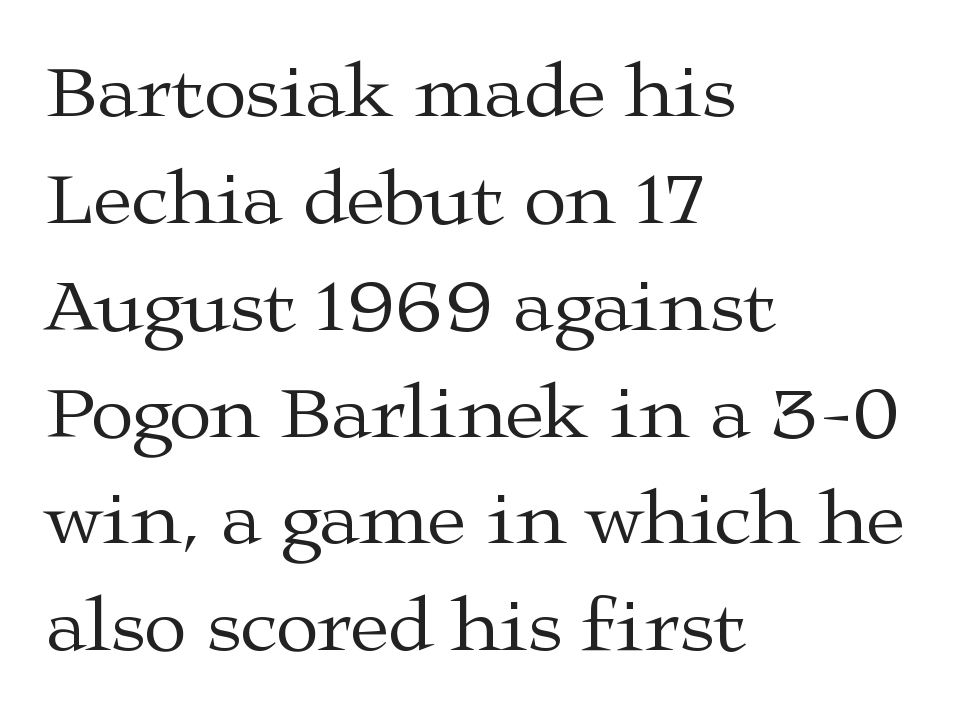
{"serif": "yes", "italic": "no", "bold": "no", "weight": "regular", "width": "wide", "stroke_contrast": "medium", "x_height": "medium", "monospaced": "no", "underline": "no", "align": "left", "line_spacing": "normal", "line_spacing_ratio": 1.37, "letter_spacing": "normal", "letter_spacing_em": 0.0, "glyph_px": 78}
